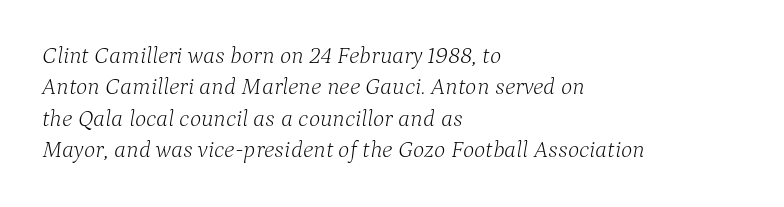
The image shows 24 px text type, italic (leaning right); set left-aligned, normal line spacing (1.31x), normal letter spacing, not underlined.
